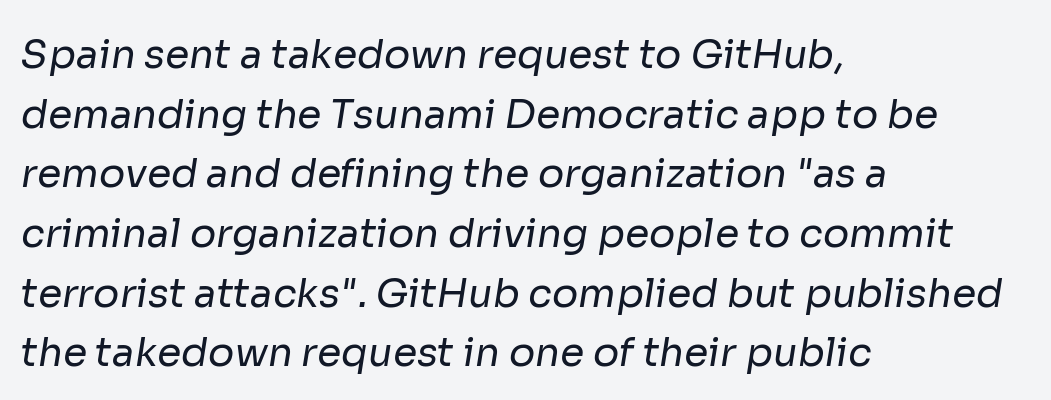
Q: Is the text bold? A: No.
Q: Is the typeface a serif or a sans-serif typeface? A: Sans-serif.
Q: Is the text underlined? A: No.
Q: How is the paragraph aligned? A: Left-aligned.
Q: Is the spacing between letters normal or unusually wide? A: Normal.
Q: Is the spacing between lines tight, normal or loose? A: Normal.
Q: Width (condensed, normal, or wide)? A: Normal.
Q: Stroke contrast? A: Low.
Q: x-height? A: Medium.
Q: Monospaced? A: No.
